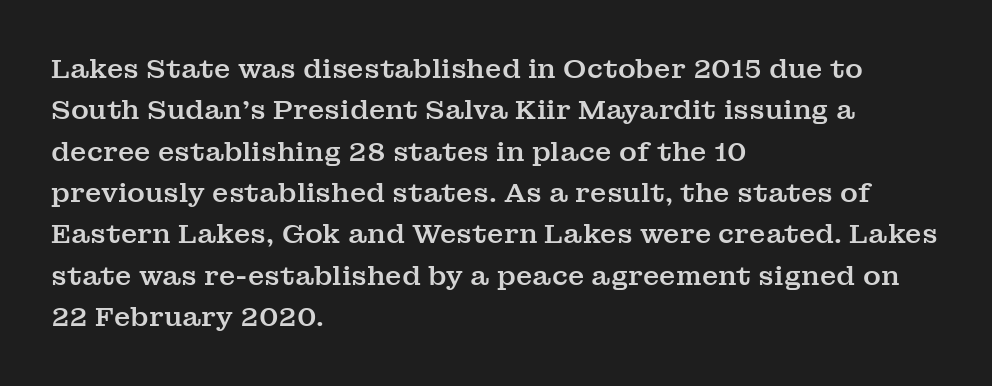
{"italic": "no", "underline": "no", "align": "left", "line_spacing": "normal", "line_spacing_ratio": 1.53, "letter_spacing": "normal", "letter_spacing_em": 0.0, "glyph_px": 27}
